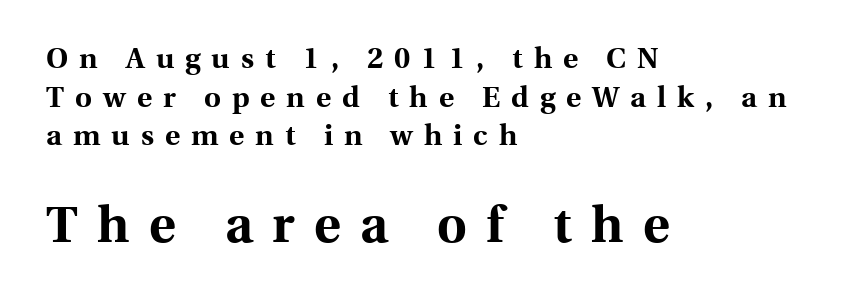
{"serif": "yes", "italic": "no", "bold": "yes", "weight": "bold", "width": "normal", "x_height": "medium", "monospaced": "no", "underline": "no", "align": "left", "line_spacing": "normal", "line_spacing_ratio": 1.33, "letter_spacing": "wide", "letter_spacing_em": 0.38, "larger_block": "second", "size_ratio": 1.76, "glyph_px": 51}
